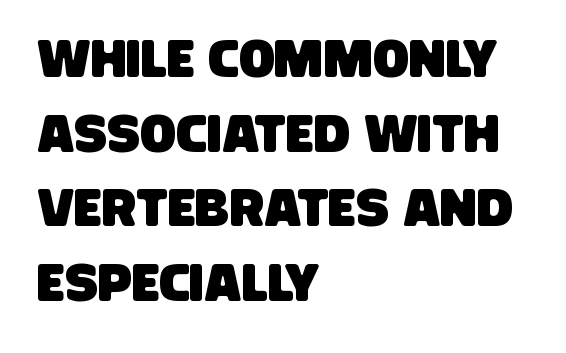
Q: Is the typeface a serif or a sans-serif typeface? A: Sans-serif.
Q: Is the text underlined? A: No.
Q: How is the paragraph aligned? A: Left-aligned.
Q: Is the spacing between letters normal or unusually wide? A: Normal.
Q: Is the spacing between lines tight, normal or loose? A: Normal.
Q: Width (condensed, normal, or wide)? A: Condensed.
Q: Stroke contrast? A: Low.
Q: x-height? A: Large.
Q: Monospaced? A: No.
